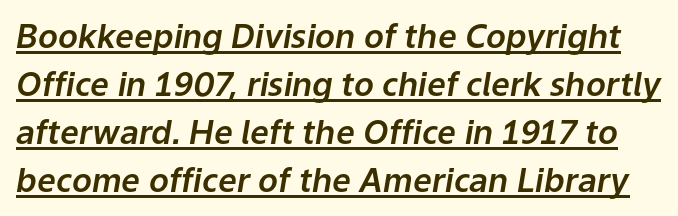
The image shows 33 px text type, italic (leaning right); set normal line spacing (1.45x), normal letter spacing, underlined; low stroke contrast and a medium x-height.
